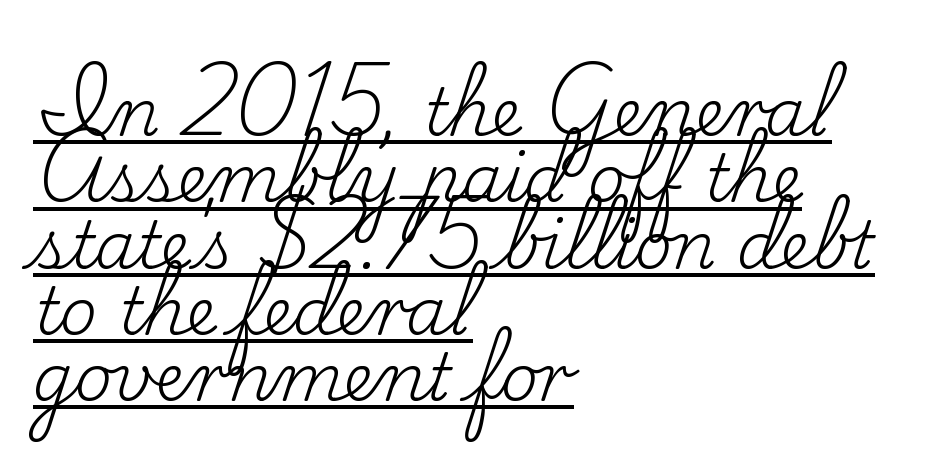
In terms of letterform style, serifs are clearly present. Look at the tracking — it's just the regular setting, nothing added. The passage shown stacks its lines with hardly any gap. This sample has the flowing, uneven cadence of proportional lettering. The face used here appears with an underline applied.
